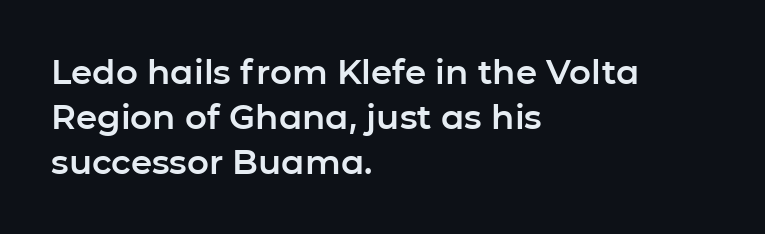
Q: Is the text italic (slanted)? A: No, it is upright.
Q: Is the typeface a serif or a sans-serif typeface? A: Sans-serif.
Q: Is the text underlined? A: No.
Q: How is the paragraph aligned? A: Left-aligned.
Q: Is the spacing between letters normal or unusually wide? A: Normal.
Q: Is the spacing between lines tight, normal or loose? A: Normal.
Q: Width (condensed, normal, or wide)? A: Normal.
Q: Stroke contrast? A: Low.
Q: x-height? A: Medium.
Q: Monospaced? A: No.
